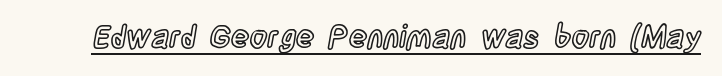
The image shows 31 px condensed type; set normal letter spacing, underlined; a large x-height.
